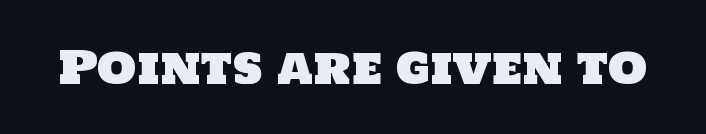
The image shows 45 px sans-serif type; set normal letter spacing, not underlined; low stroke contrast and a large x-height.
